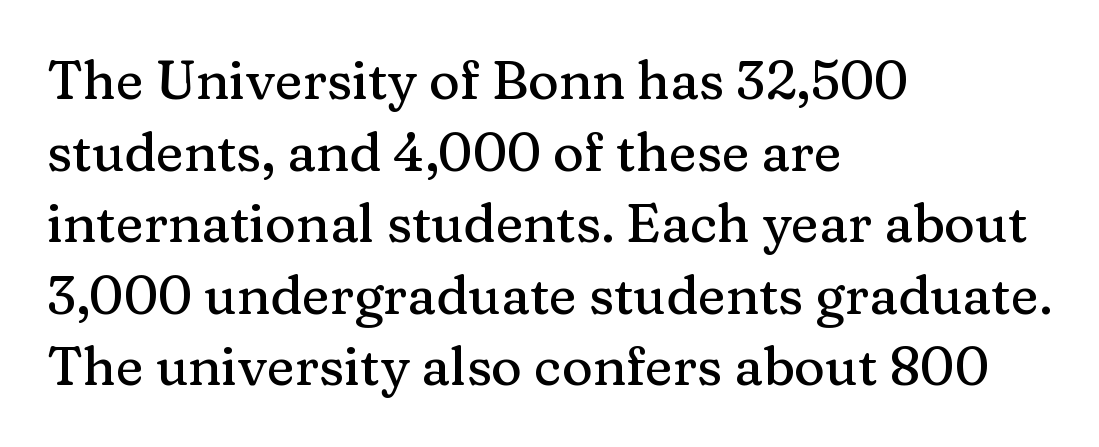
Where is the straight margin? On the left. You can tell from the footed stems that serif type was used. The specimen reads as upright at a glance. Type without underlining.
